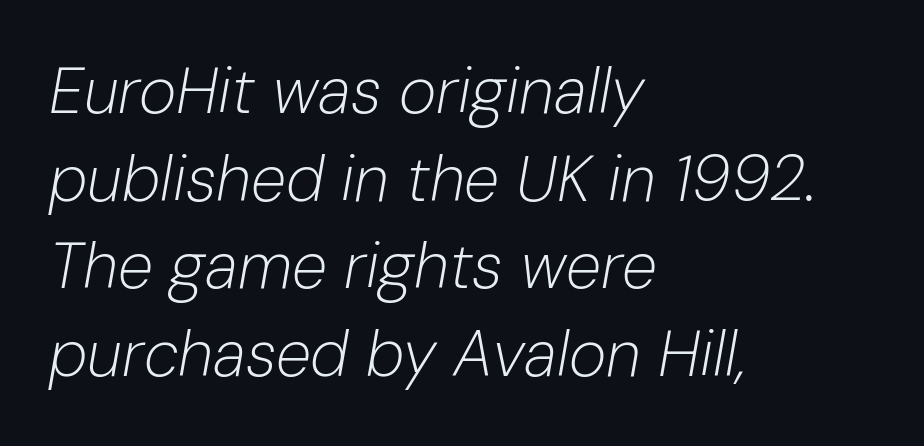
Q: Is the text bold? A: No.
Q: Is the text italic (slanted)? A: Yes, it leans right by about 10 degrees.
Q: Is the text underlined? A: No.
Q: How is the paragraph aligned? A: Left-aligned.
Q: Is the spacing between letters normal or unusually wide? A: Normal.
Q: Is the spacing between lines tight, normal or loose? A: Normal.
Q: Width (condensed, normal, or wide)? A: Normal.
Q: Stroke contrast? A: Low.
Q: x-height? A: Medium.
Q: Monospaced? A: No.
